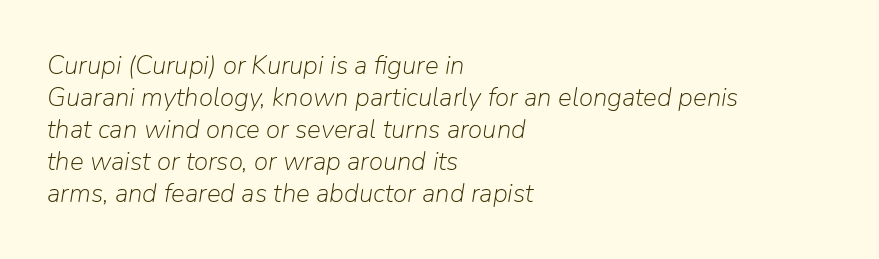
Q: Is the text bold? A: No.
Q: Is the text italic (slanted)? A: Yes, it leans right by about 9 degrees.
Q: Is the text underlined? A: No.
Q: How is the paragraph aligned? A: Left-aligned.
Q: Is the spacing between letters normal or unusually wide? A: Normal.
